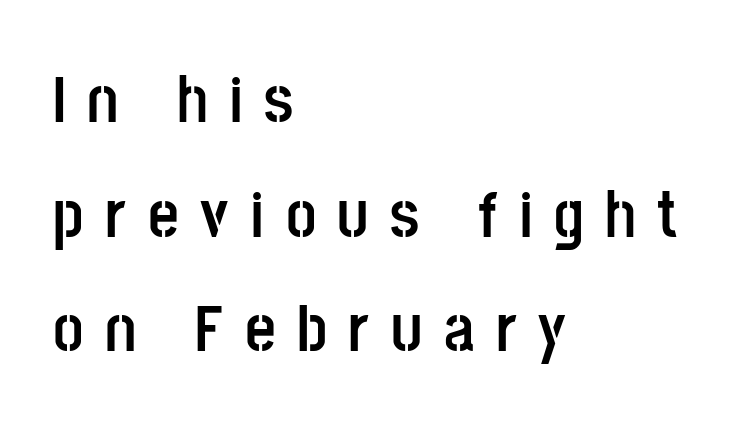
Q: Is the text bold? A: Yes.
Q: Is the text italic (slanted)? A: No, it is upright.
Q: Is the typeface a serif or a sans-serif typeface? A: Sans-serif.
Q: Is the text underlined? A: No.
Q: How is the paragraph aligned? A: Left-aligned.
Q: Is the spacing between letters normal or unusually wide? A: Unusually wide.
Q: Width (condensed, normal, or wide)? A: Condensed.
Q: Stroke contrast? A: Low.
Q: x-height? A: Large.
Q: Monospaced? A: No.
